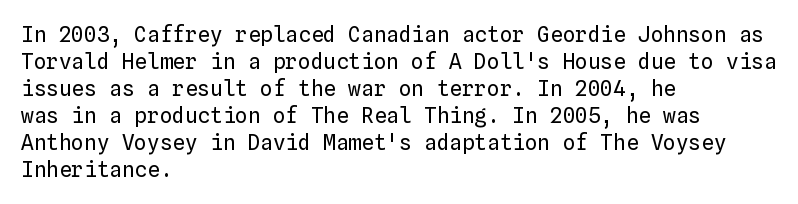
The image shows 21 px text type, upright; set left-aligned, normal line spacing (1.29x), normal letter spacing, not underlined.
